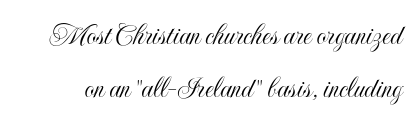
The image shows 31 px condensed type; set normal line spacing (1.7x), normal letter spacing, not underlined; a small x-height.
